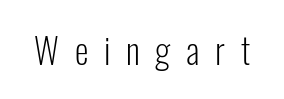
Q: Is the text bold? A: No.
Q: Is the text italic (slanted)? A: No, it is upright.
Q: Is the typeface a serif or a sans-serif typeface? A: Sans-serif.
Q: Is the text underlined? A: No.
Q: Is the spacing between letters normal or unusually wide? A: Unusually wide.
Q: Width (condensed, normal, or wide)? A: Condensed.
Q: Stroke contrast? A: Low.
Q: x-height? A: Medium.
Q: Monospaced? A: No.
